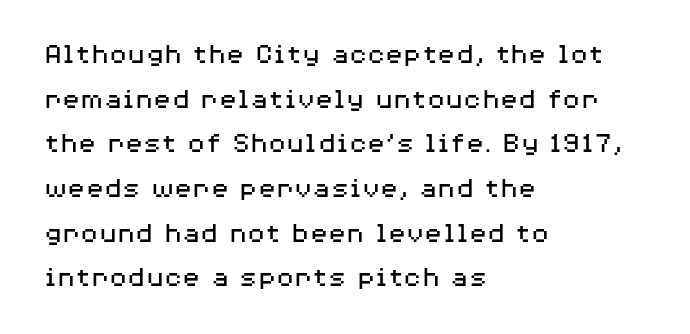
Q: Is the text bold? A: No.
Q: Is the text italic (slanted)? A: No, it is upright.
Q: Is the typeface a serif or a sans-serif typeface? A: Sans-serif.
Q: Is the text underlined? A: No.
Q: How is the paragraph aligned? A: Left-aligned.
Q: Is the spacing between letters normal or unusually wide? A: Normal.
Q: Is the spacing between lines tight, normal or loose? A: Normal.
Q: Width (condensed, normal, or wide)? A: Wide.
Q: Stroke contrast? A: Medium.
Q: x-height? A: Medium.
Q: Monospaced? A: No.
